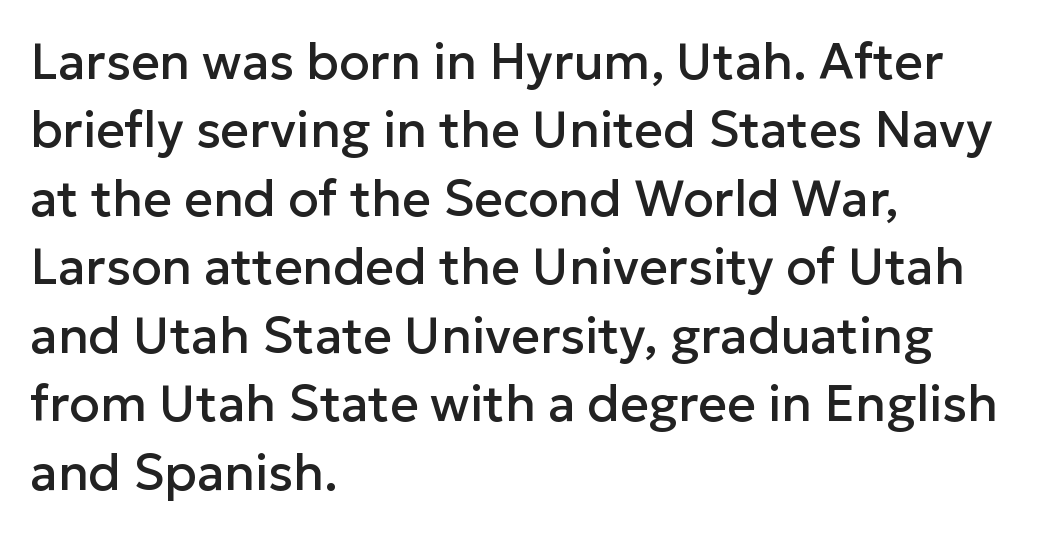
{"serif": "no", "italic": "no", "width": "normal", "stroke_contrast": "low", "x_height": "medium", "monospaced": "no", "underline": "no", "align": "left", "line_spacing": "normal", "line_spacing_ratio": 1.37, "letter_spacing": "normal", "letter_spacing_em": 0.0, "glyph_px": 50}
